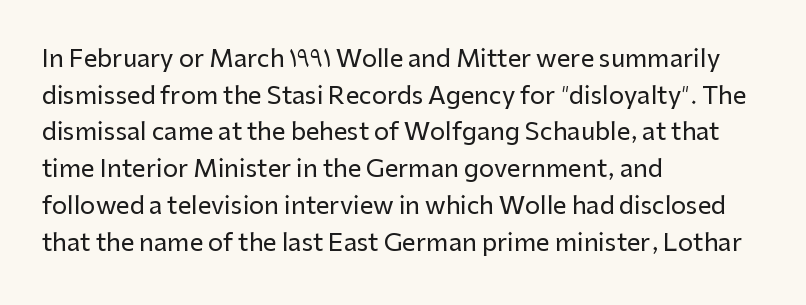
The image shows 24 px text type, upright; set left-aligned, normal line spacing (1.53x), normal letter spacing, not underlined.
